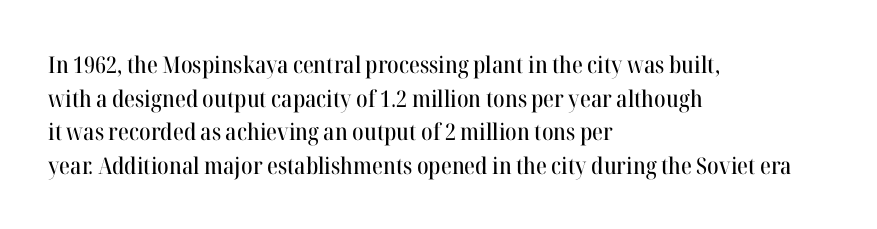
Q: Is the text italic (slanted)? A: No, it is upright.
Q: Is the text underlined? A: No.
Q: How is the paragraph aligned? A: Left-aligned.
Q: Is the spacing between letters normal or unusually wide? A: Normal.
Q: Is the spacing between lines tight, normal or loose? A: Normal.
